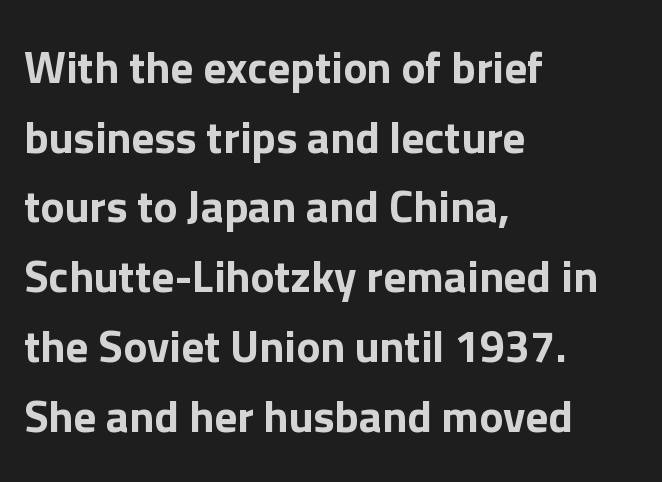
{"serif": "no", "italic": "no", "width": "normal", "stroke_contrast": "low", "x_height": "medium", "monospaced": "no", "underline": "no", "align": "left", "line_spacing": "normal", "line_spacing_ratio": 1.55, "letter_spacing": "normal", "letter_spacing_em": 0.0, "glyph_px": 45}
